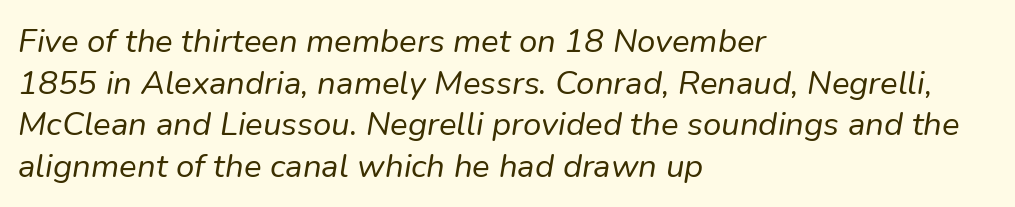
The passage shown is not underscored anywhere. Here the designer chose a conventional face with non-uniform glyph widths. Letter spacing: default. This sample is left-justified, so line endings fall wherever the words run out. The axis of the letterforms is tilted away from vertical. Letters have the restrained weight of plain body copy at most.
